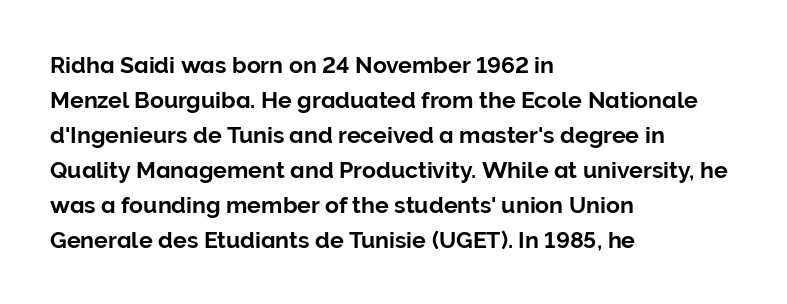
Q: Is the text italic (slanted)? A: No, it is upright.
Q: Is the text underlined? A: No.
Q: How is the paragraph aligned? A: Left-aligned.
Q: Is the spacing between letters normal or unusually wide? A: Normal.
Q: Is the spacing between lines tight, normal or loose? A: Normal.
